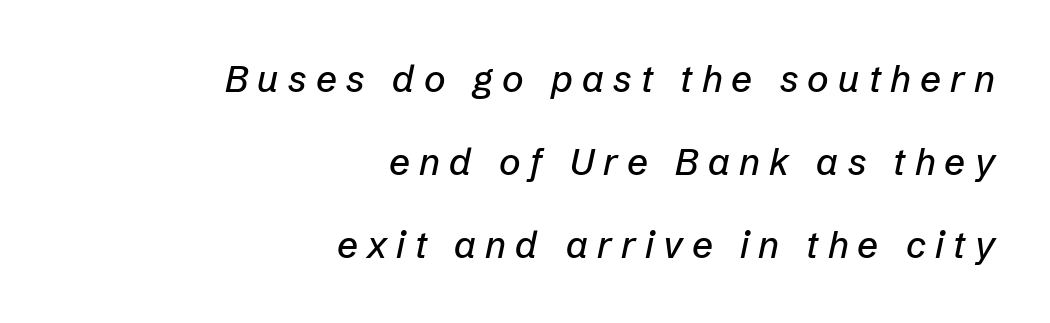
This rendering features lettering with no underline. The lines in this sample share a right terminus and differ only in where they begin. Observe the wide spacing: letters keep a clear distance from each other. There's an unmistakable incline to the writing here.
